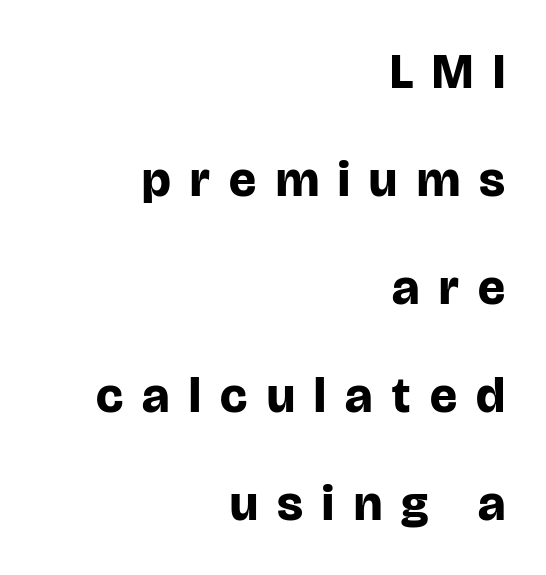
Q: Is the text bold? A: Yes.
Q: Is the text italic (slanted)? A: No, it is upright.
Q: Is the typeface a serif or a sans-serif typeface? A: Sans-serif.
Q: Is the text underlined? A: No.
Q: How is the paragraph aligned? A: Right-aligned.
Q: Is the spacing between letters normal or unusually wide? A: Unusually wide.
Q: Is the spacing between lines tight, normal or loose? A: Loose.
Q: Width (condensed, normal, or wide)? A: Normal.
Q: Stroke contrast? A: Low.
Q: x-height? A: Large.
Q: Monospaced? A: No.
